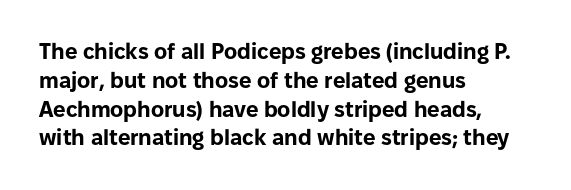
Q: Is the text bold? A: Yes.
Q: Is the text italic (slanted)? A: No, it is upright.
Q: Is the text underlined? A: No.
Q: How is the paragraph aligned? A: Left-aligned.
Q: Is the spacing between letters normal or unusually wide? A: Normal.
Q: Is the spacing between lines tight, normal or loose? A: Normal.
